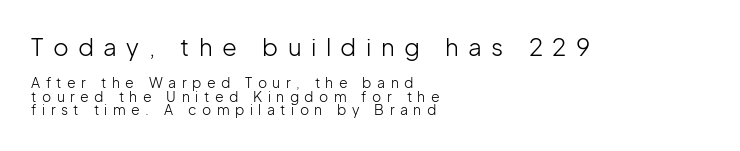
{"italic": "no", "bold": "no", "underline": "no", "align": "left", "line_spacing": "tight", "line_spacing_ratio": 0.96, "letter_spacing": "wide", "letter_spacing_em": 0.39, "larger_block": "first", "size_ratio": 1.71, "glyph_px": 24}
